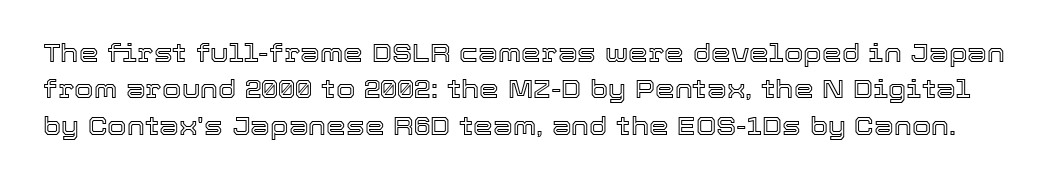
{"italic": "no", "underline": "no", "line_spacing": "normal", "line_spacing_ratio": 1.46, "letter_spacing": "normal", "letter_spacing_em": 0.0, "glyph_px": 25}
